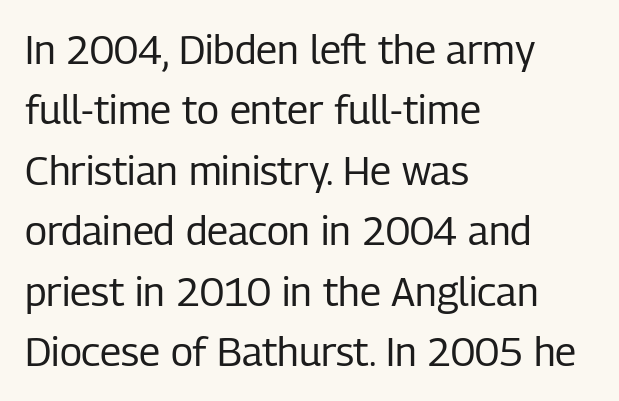
Q: Is the text bold? A: No.
Q: Is the text italic (slanted)? A: No, it is upright.
Q: Is the typeface a serif or a sans-serif typeface? A: Sans-serif.
Q: Is the text underlined? A: No.
Q: How is the paragraph aligned? A: Left-aligned.
Q: Is the spacing between letters normal or unusually wide? A: Normal.
Q: Is the spacing between lines tight, normal or loose? A: Normal.
Q: Width (condensed, normal, or wide)? A: Condensed.
Q: Stroke contrast? A: Low.
Q: x-height? A: Medium.
Q: Monospaced? A: No.
